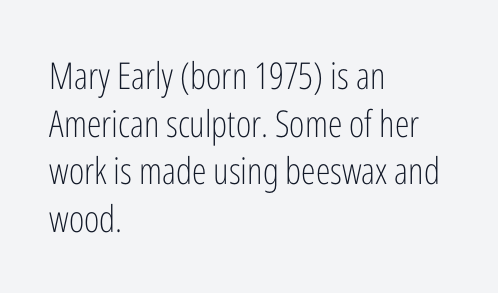
Q: Is the text bold? A: No.
Q: Is the text italic (slanted)? A: No, it is upright.
Q: Is the typeface a serif or a sans-serif typeface? A: Sans-serif.
Q: Is the text underlined? A: No.
Q: How is the paragraph aligned? A: Left-aligned.
Q: Is the spacing between letters normal or unusually wide? A: Normal.
Q: Is the spacing between lines tight, normal or loose? A: Normal.
Q: Width (condensed, normal, or wide)? A: Condensed.
Q: Stroke contrast? A: Low.
Q: x-height? A: Medium.
Q: Monospaced? A: No.
